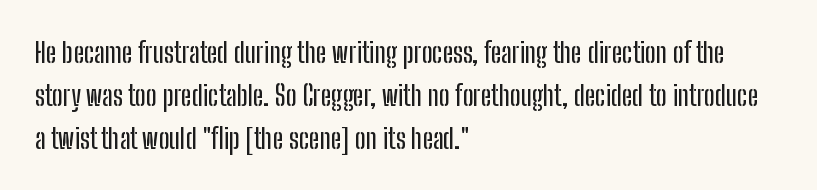
{"serif": "no", "italic": "no", "width": "condensed", "stroke_contrast": "low", "x_height": "medium", "monospaced": "no", "underline": "no", "align": "left", "line_spacing": "normal", "line_spacing_ratio": 1.53, "letter_spacing": "normal", "letter_spacing_em": 0.0, "glyph_px": 28}
